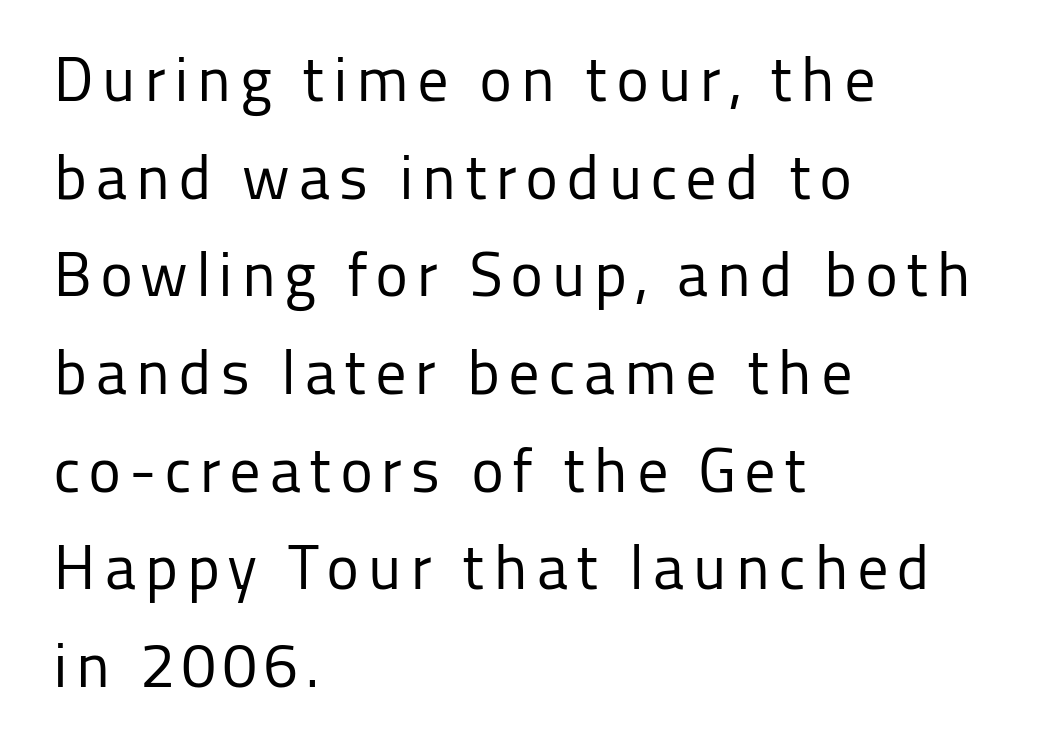
{"serif": "no", "italic": "no", "bold": "no", "weight": "regular", "width": "normal", "stroke_contrast": "low", "x_height": "medium", "monospaced": "no", "underline": "no", "align": "left", "line_spacing": "normal", "line_spacing_ratio": 1.55, "glyph_px": 63}
